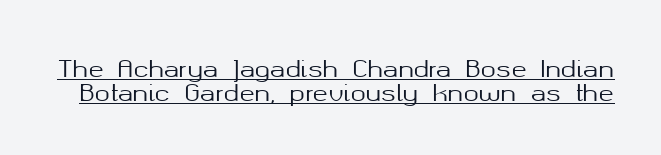
The passage shown has conventional tracking throughout. The letters stand upright; this is a roman face. This sample trades vertical openness for compactness between lines. The typesetter has applied underlining to the passage shown.
